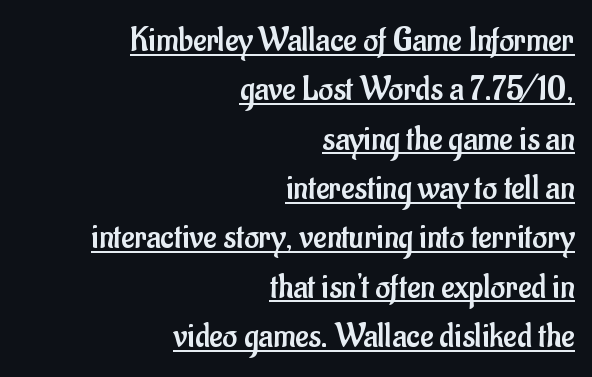
Q: Is the text bold? A: No.
Q: Is the text italic (slanted)? A: No, it is upright.
Q: Is the typeface a serif or a sans-serif typeface? A: Sans-serif.
Q: Is the text underlined? A: Yes.
Q: How is the paragraph aligned? A: Right-aligned.
Q: Is the spacing between letters normal or unusually wide? A: Normal.
Q: Is the spacing between lines tight, normal or loose? A: Normal.
Q: Width (condensed, normal, or wide)? A: Condensed.
Q: Stroke contrast? A: Low.
Q: x-height? A: Small.
Q: Monospaced? A: No.
